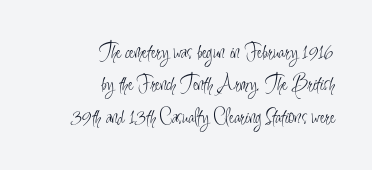
The rendering uses a moderate line-height, typical for paragraphs. The type is set solid horizontally, with unmodified tracking. The passage shown is not bold in any degree. Which margin do the lines hug? The right one — the left edge is uneven. Underline: absent.
